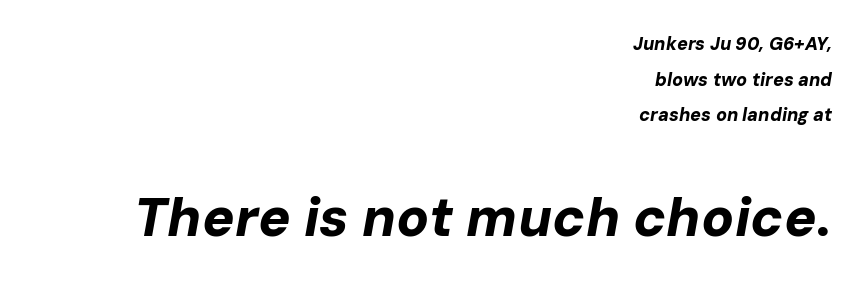
Q: Is the text bold? A: Yes.
Q: Is the text italic (slanted)? A: Yes, it leans right by about 10 degrees.
Q: Is the text underlined? A: No.
Q: How is the paragraph aligned? A: Right-aligned.
Q: Is the spacing between letters normal or unusually wide? A: Normal.
Q: Is the spacing between lines tight, normal or loose? A: Loose.
Q: Which block of text is set in a larger size, the first (top) or the second (bottom)? A: The second (bottom) one.
Q: Width (condensed, normal, or wide)? A: Normal.
Q: Stroke contrast? A: Low.
Q: x-height? A: Medium.
Q: Monospaced? A: No.
